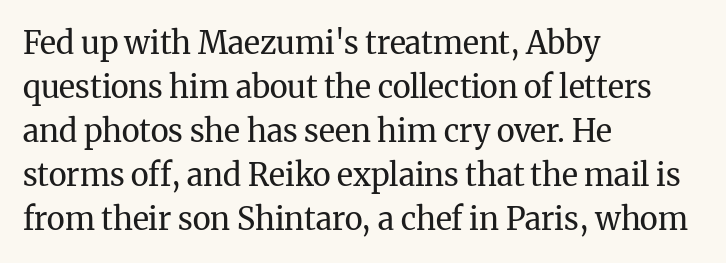
Q: Is the text bold? A: No.
Q: Is the text italic (slanted)? A: No, it is upright.
Q: Is the typeface a serif or a sans-serif typeface? A: Serif.
Q: Is the text underlined? A: No.
Q: How is the paragraph aligned? A: Left-aligned.
Q: Is the spacing between letters normal or unusually wide? A: Normal.
Q: Is the spacing between lines tight, normal or loose? A: Normal.
Q: Width (condensed, normal, or wide)? A: Normal.
Q: Stroke contrast? A: Medium.
Q: x-height? A: Medium.
Q: Monospaced? A: No.
